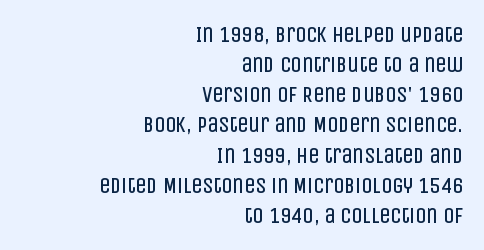
Notice how the passage keeps a crisp vertical edge on the right only. Anything drawn beneath the words? Only blank space. Each word holds together tightly as a unit, with standard inter-letter gaps. The characters are drawn with everyday or finer stroke widths.
